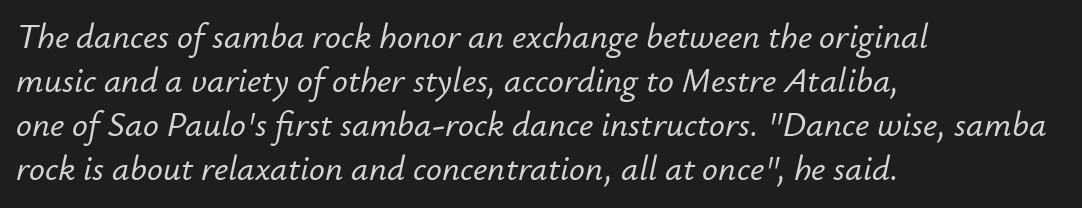
Leading: standard. All the whitespace from short lines collects on the right. Note the varied advance widths — an 'i' is clearly narrower than an 'm'. The letters sit at their default tracking, neither squeezed nor spread.
